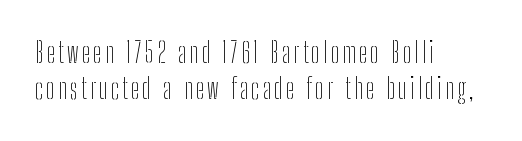
The face used here is proportionally spaced, like ordinary book or web type. Serif or sans? Sans — the stroke terminals are bare. Lines of text with bare space underneath. The typesetter chose a ragged-right arrangement here.
